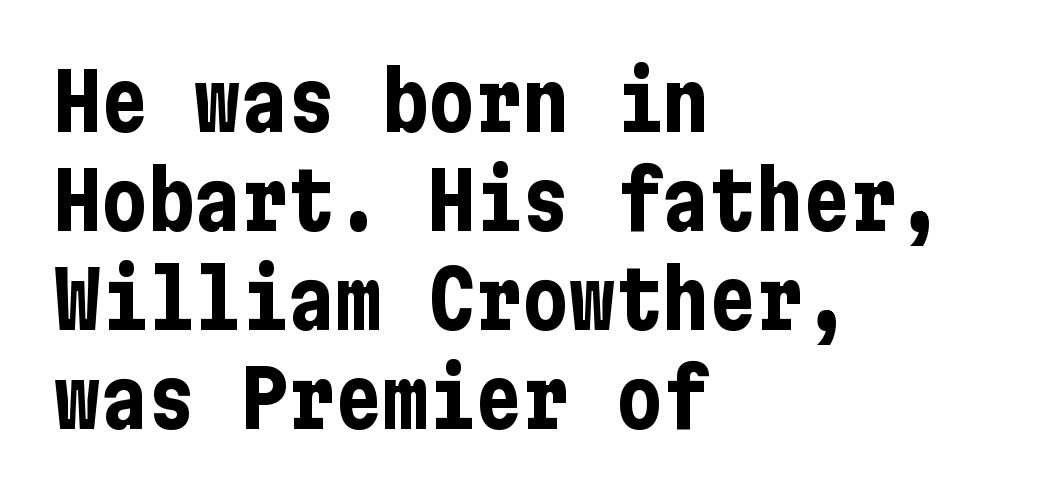
{"serif": "no", "italic": "no", "bold": "yes", "weight": "bold", "width": "condensed", "stroke_contrast": "low", "x_height": "medium", "underline": "no", "align": "left", "line_spacing": "normal", "line_spacing_ratio": 1.27, "letter_spacing": "normal", "letter_spacing_em": 0.0, "glyph_px": 78}
